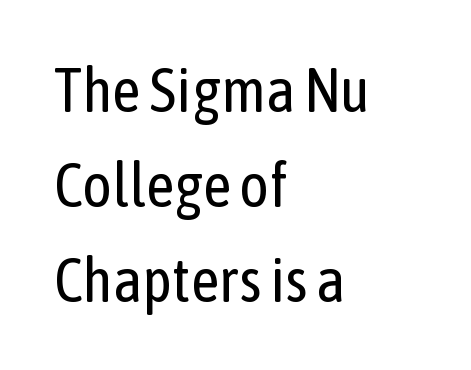
Q: Is the text bold? A: No.
Q: Is the text italic (slanted)? A: No, it is upright.
Q: Is the typeface a serif or a sans-serif typeface? A: Sans-serif.
Q: Is the text underlined? A: No.
Q: How is the paragraph aligned? A: Left-aligned.
Q: Is the spacing between letters normal or unusually wide? A: Normal.
Q: Is the spacing between lines tight, normal or loose? A: Normal.
Q: Width (condensed, normal, or wide)? A: Condensed.
Q: Stroke contrast? A: Low.
Q: x-height? A: Medium.
Q: Monospaced? A: No.
